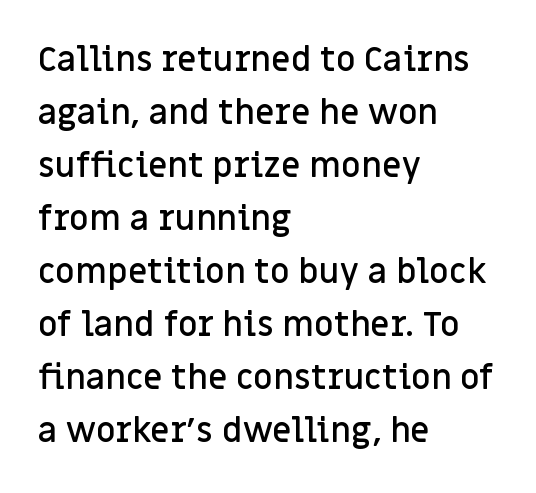
Q: Is the text bold? A: Semi-bold.
Q: Is the text italic (slanted)? A: No, it is upright.
Q: Is the typeface a serif or a sans-serif typeface? A: Sans-serif.
Q: Is the text underlined? A: No.
Q: How is the paragraph aligned? A: Left-aligned.
Q: Is the spacing between letters normal or unusually wide? A: Normal.
Q: Is the spacing between lines tight, normal or loose? A: Normal.
Q: Width (condensed, normal, or wide)? A: Normal.
Q: Stroke contrast? A: Low.
Q: x-height? A: Large.
Q: Monospaced? A: No.
